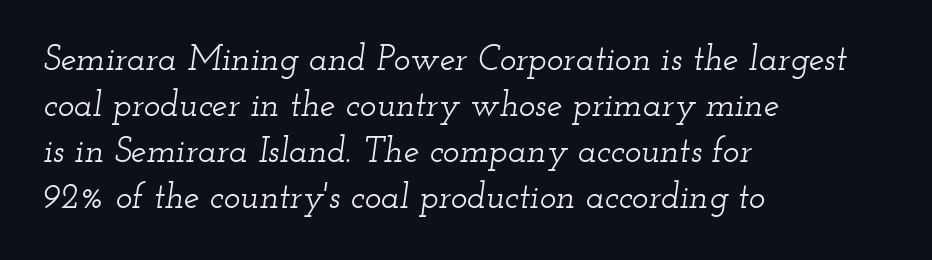
The image shows 35 px wide serif type, italic (leaning right); set left-aligned, normal line spacing (1.31x), normal letter spacing, not underlined; low stroke contrast and a small x-height.
